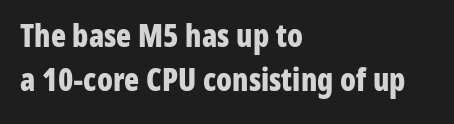
Look at the bottom of the vertical strokes: they stop flat, with no serifs. The block of text has a typical density, with ordinary space between rows. Descender tails drop into unmarked territory. What stands out about the letter spacing? Nothing — it is the standard amount. These lines are set flush left with a ragged right edge. This sample has the flowing, uneven cadence of proportional lettering.
